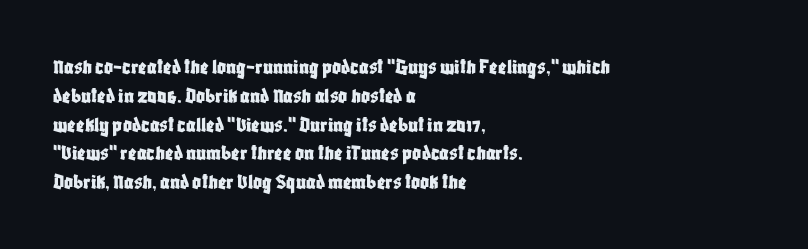
Q: Is the text italic (slanted)? A: No, it is upright.
Q: Is the text underlined? A: No.
Q: How is the paragraph aligned? A: Left-aligned.
Q: Is the spacing between letters normal or unusually wide? A: Normal.
Q: Is the spacing between lines tight, normal or loose? A: Normal.
